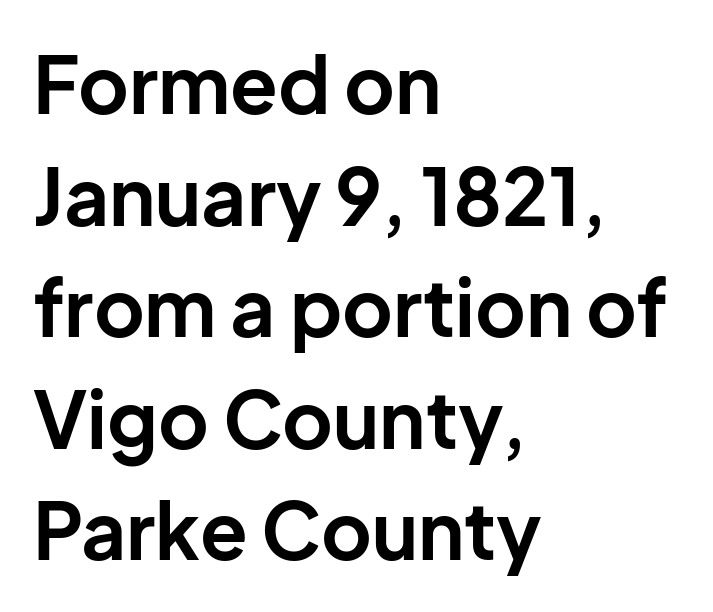
It's the straight-up-and-down kind of type. The rendering uses natural spacing where letterforms have individual widths. Does the copy run flush right? No — it runs flush left. Nope, no serifs anywhere on these letters. The tracking reads as untouched default to a designer's eye.
